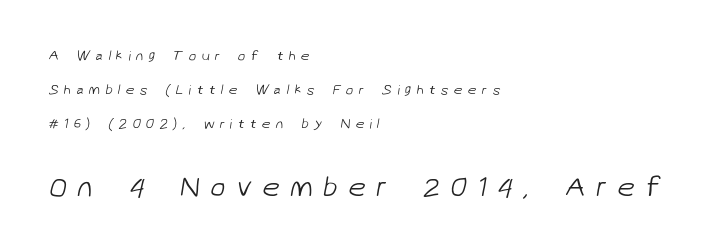
The image shows 28 px light sans-serif type; set left-aligned, loose line spacing (2.44x), unusually wide letter spacing (+0.37 em), not underlined; the second (bottom) block is 2.0x larger; low stroke contrast and a medium x-height.
